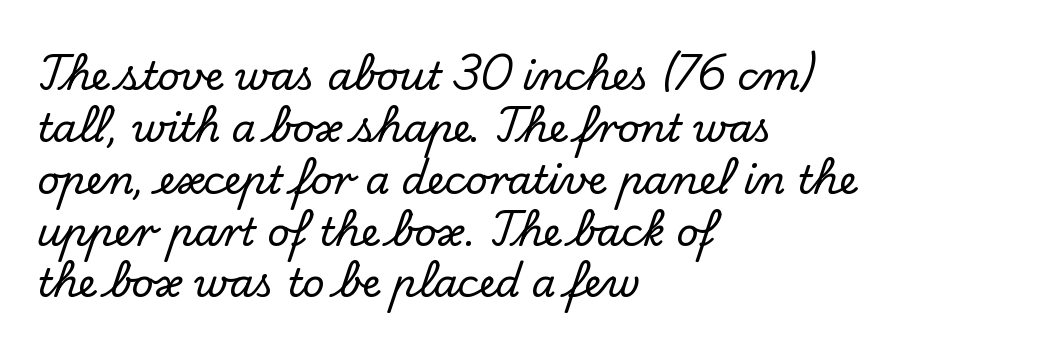
Do the characters align in a grid? No, the font is proportional. Nobody touched the tracking dial on this one. The space beneath each line is pristine and unruled. A classic flush-left, rag-right setting is used for this passage. Does the type have serifs? Yes, each stem ends in a small foot.
